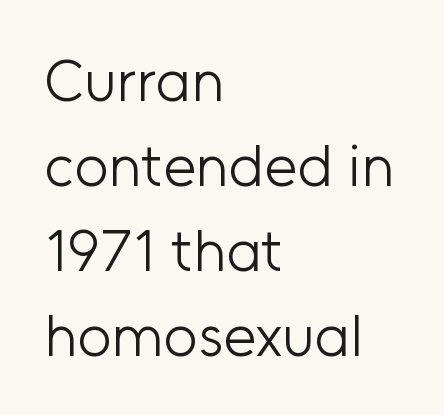
Q: Is the text bold? A: No.
Q: Is the text italic (slanted)? A: No, it is upright.
Q: Is the typeface a serif or a sans-serif typeface? A: Sans-serif.
Q: Is the text underlined? A: No.
Q: How is the paragraph aligned? A: Left-aligned.
Q: Is the spacing between letters normal or unusually wide? A: Normal.
Q: Is the spacing between lines tight, normal or loose? A: Normal.
Q: Width (condensed, normal, or wide)? A: Normal.
Q: Stroke contrast? A: Low.
Q: x-height? A: Medium.
Q: Monospaced? A: No.
